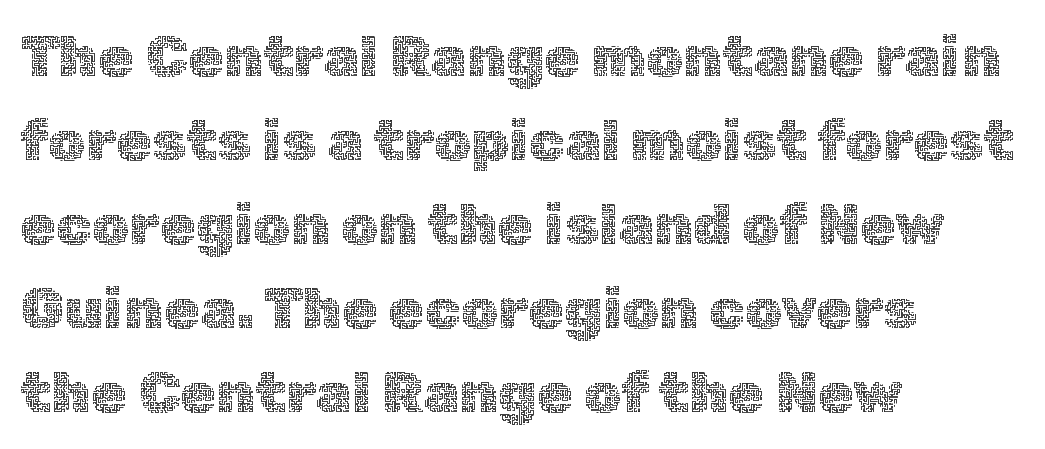
Character widths vary here, with narrow letters taking less room than wide ones. The typesetting does not lean heavy: it is not bold. The ragged edge is on the right, which tells us the setting is flush left. In terms of letterspacing, this is plain default setting.
